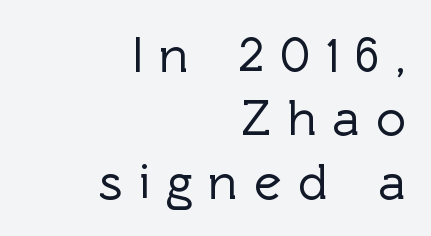
The type family on display is of the sans-serif kind. The rendering uses natural spacing where letterforms have individual widths. Just letters on the line, the space beneath them empty. Substantial extra tracking has been applied to these lines.
